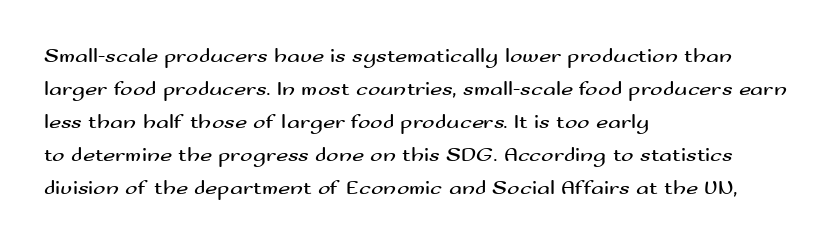
No italicization has been applied; the sample stays upright. This rendering features lettering with no underline. Summary of weight: not heavy and not bold. The typesetter chose a ragged-right arrangement here. The vertical gap from one line to the next is medium.
